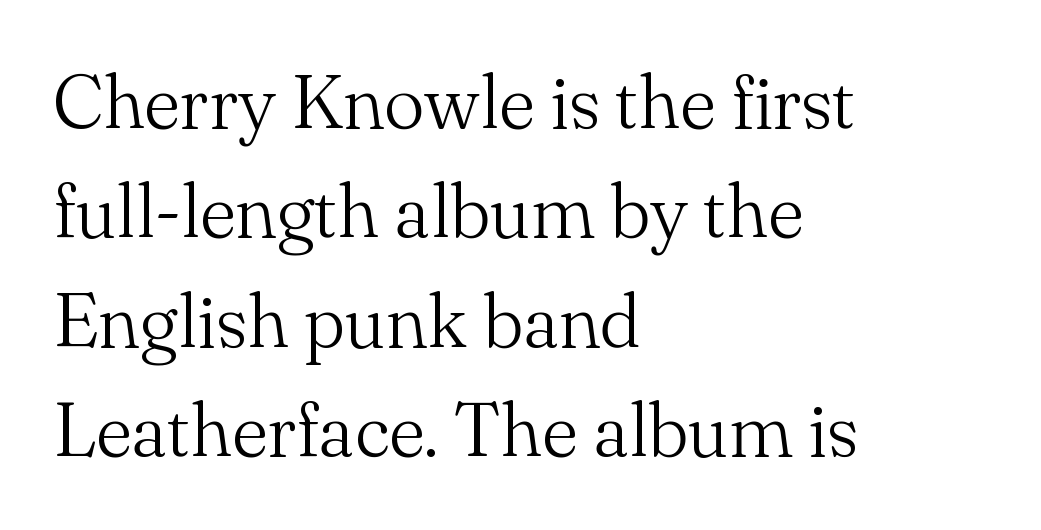
The image shows 76 px light serif type, upright; set left-aligned, normal line spacing (1.44x), normal letter spacing, not underlined; medium stroke contrast and a small x-height.
